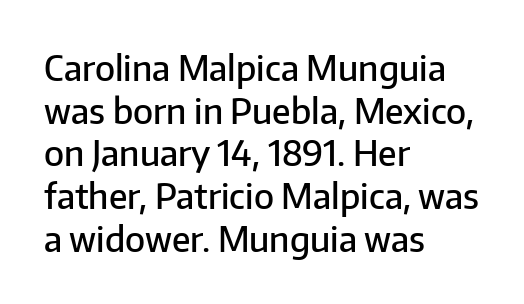
Q: Is the text bold? A: Semi-bold.
Q: Is the text italic (slanted)? A: No, it is upright.
Q: Is the typeface a serif or a sans-serif typeface? A: Sans-serif.
Q: Is the text underlined? A: No.
Q: How is the paragraph aligned? A: Left-aligned.
Q: Is the spacing between letters normal or unusually wide? A: Normal.
Q: Width (condensed, normal, or wide)? A: Normal.
Q: Stroke contrast? A: Low.
Q: x-height? A: Medium.
Q: Monospaced? A: No.
